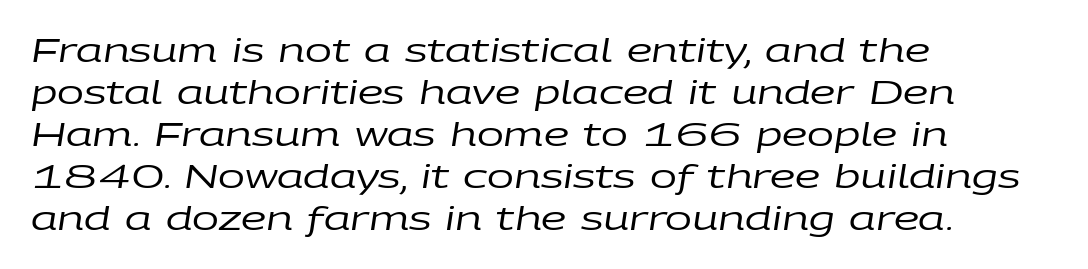
Q: Is the text bold? A: No.
Q: Is the text italic (slanted)? A: Yes, it leans right by about 9 degrees.
Q: Is the text underlined? A: No.
Q: How is the paragraph aligned? A: Left-aligned.
Q: Is the spacing between letters normal or unusually wide? A: Normal.
Q: Is the spacing between lines tight, normal or loose? A: Normal.
Q: Width (condensed, normal, or wide)? A: Wide.
Q: Stroke contrast? A: Low.
Q: x-height? A: Large.
Q: Monospaced? A: No.
